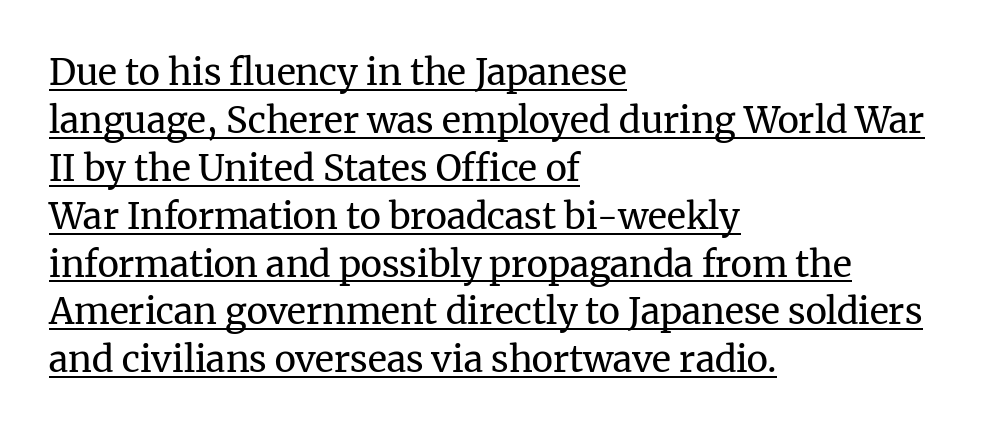
Regarding serifs, this sample has them. Casual observation: everything's shoved over to the left. Bold? No — there's no thickening of the strokes. Is there much room between lines? A standard amount, neither cramped nor airy. The rendering uses natural spacing where letterforms have individual widths.
